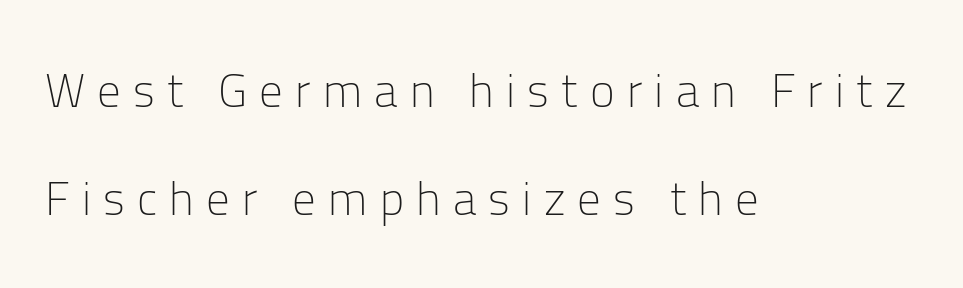
Q: Is the text bold? A: No.
Q: Is the text italic (slanted)? A: No, it is upright.
Q: Is the typeface a serif or a sans-serif typeface? A: Sans-serif.
Q: Is the text underlined? A: No.
Q: How is the paragraph aligned? A: Left-aligned.
Q: Is the spacing between letters normal or unusually wide? A: Unusually wide.
Q: Is the spacing between lines tight, normal or loose? A: Loose.
Q: Width (condensed, normal, or wide)? A: Normal.
Q: Stroke contrast? A: Low.
Q: x-height? A: Medium.
Q: Monospaced? A: No.
